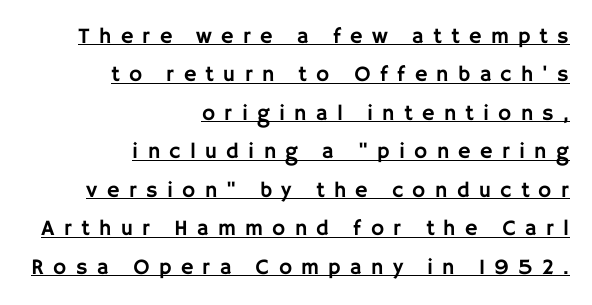
The ragged edge is on the left, which tells us the setting is flush right. The typography opts for an upright posture over an oblique one. The letters are spread apart with noticeably loose tracking. The glyphs are accompanied by a horizontal stroke just below them.
